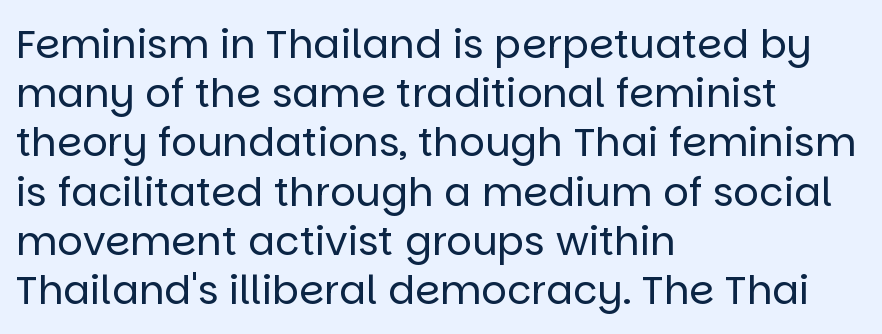
Do the letters lean? They stand straight. The strip under each line holds only bare page. Nope, no serifs anywhere on these letters. The typeface has the unassuming heft of standard copy or less. Observe the ordinary spacing: letters are neighbours, not strangers.
